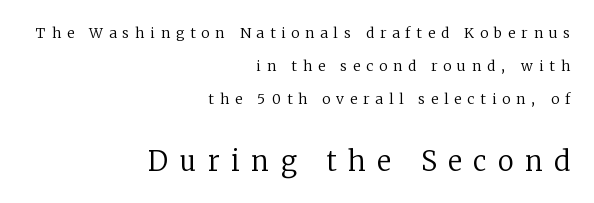
{"italic": "no", "bold": "no", "underline": "no", "align": "right", "line_spacing": "loose", "line_spacing_ratio": 2.34, "letter_spacing": "wide", "letter_spacing_em": 0.43, "larger_block": "second", "size_ratio": 1.93, "glyph_px": 27}
